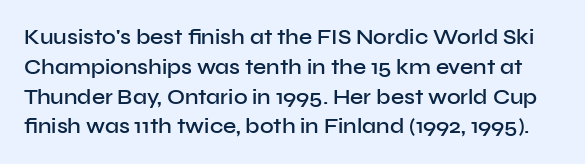
The image shows 21 px text type, upright; set normal line spacing (1.42x), normal letter spacing, not underlined.
